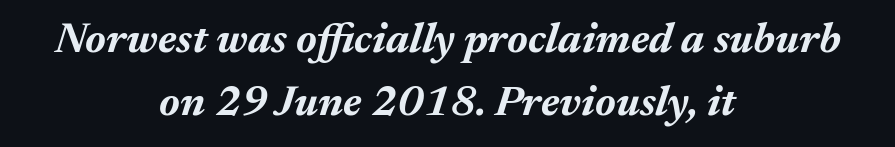
Q: Is the text bold? A: Yes.
Q: Is the text italic (slanted)? A: Yes, it leans right by about 17 degrees.
Q: Is the text underlined? A: No.
Q: How is the paragraph aligned? A: Centered.
Q: Is the spacing between letters normal or unusually wide? A: Normal.
Q: Is the spacing between lines tight, normal or loose? A: Normal.
Q: Width (condensed, normal, or wide)? A: Normal.
Q: Stroke contrast? A: Medium.
Q: x-height? A: Medium.
Q: Monospaced? A: No.
